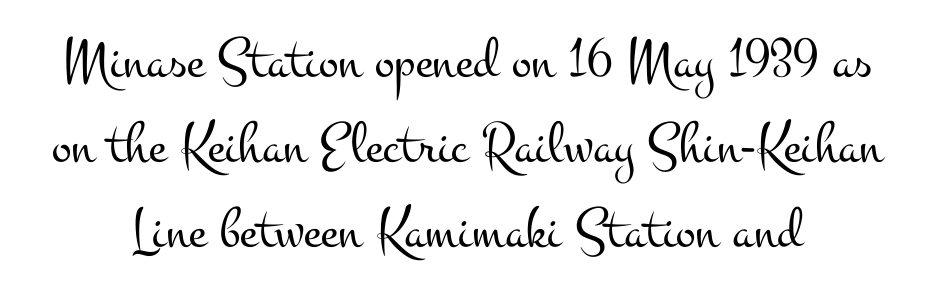
Q: Is the text bold? A: No.
Q: Is the text italic (slanted)? A: Yes.
Q: Is the text underlined? A: No.
Q: How is the paragraph aligned? A: Centered.
Q: Is the spacing between letters normal or unusually wide? A: Normal.
Q: Is the spacing between lines tight, normal or loose? A: Normal.
Q: Width (condensed, normal, or wide)? A: Wide.
Q: Stroke contrast? A: Medium.
Q: x-height? A: Small.
Q: Monospaced? A: No.
